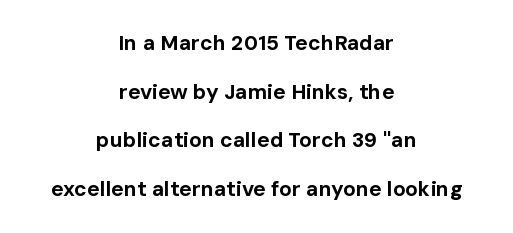
Q: Is the text bold? A: Yes.
Q: Is the text italic (slanted)? A: No, it is upright.
Q: Is the text underlined? A: No.
Q: How is the paragraph aligned? A: Centered.
Q: Is the spacing between letters normal or unusually wide? A: Normal.
Q: Is the spacing between lines tight, normal or loose? A: Loose.
